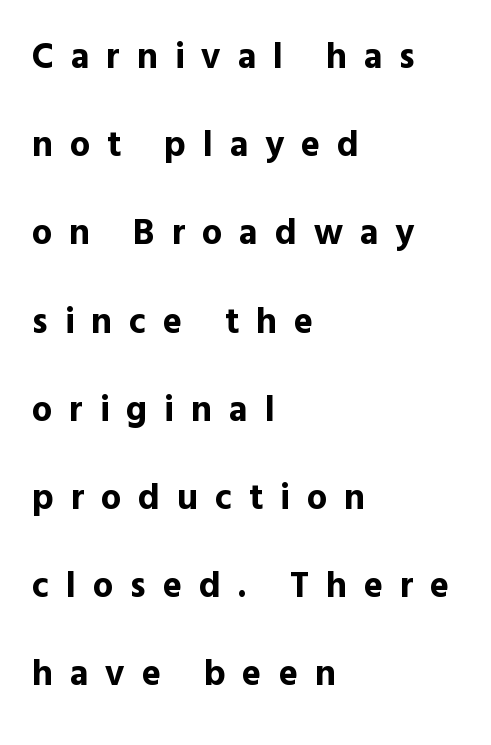
{"serif": "no", "italic": "no", "bold": "yes", "weight": "bold", "width": "normal", "x_height": "medium", "monospaced": "no", "underline": "no", "align": "left", "line_spacing": "loose", "line_spacing_ratio": 2.45, "letter_spacing": "wide", "letter_spacing_em": 0.47, "glyph_px": 36}
